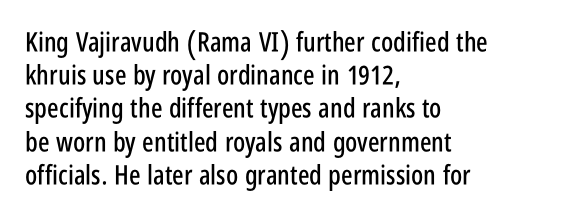
Every row of glyphs begins at an identical x-position on the left. These lines were composed using upright roman letters. Standard letterfit; no display-style spreading of the glyphs. The glyphs are unaccompanied by any horizontal stroke below them.
